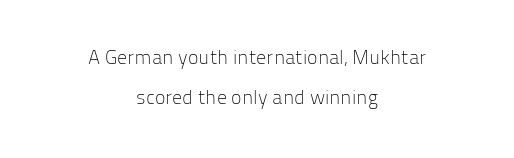
The image shows 20 px text type, upright; set centered, loose line spacing (1.99x), normal letter spacing, not underlined.
